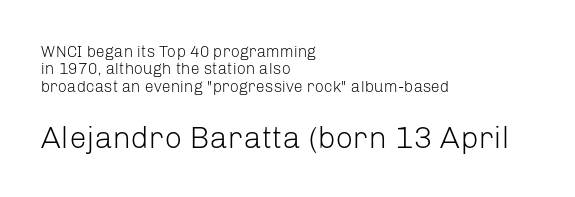
{"serif": "no", "italic": "no", "bold": "no", "weight": "light", "width": "normal", "stroke_contrast": "low", "x_height": "medium", "monospaced": "no", "underline": "no", "align": "left", "line_spacing": "tight", "line_spacing_ratio": 1.08, "letter_spacing": "normal", "letter_spacing_em": 0.0, "larger_block": "second", "size_ratio": 1.94, "glyph_px": 31}
